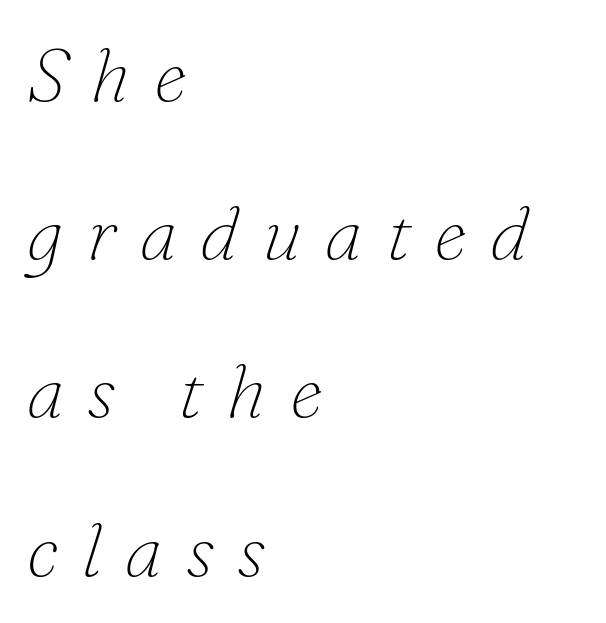
{"serif": "yes", "italic": "yes", "lean": "right", "slant_degrees": 16, "bold": "no", "weight": "thin", "width": "normal", "stroke_contrast": "low", "x_height": "small", "monospaced": "no", "underline": "no", "align": "left", "line_spacing": "loose", "line_spacing_ratio": 2.11, "letter_spacing": "wide", "letter_spacing_em": 0.31, "glyph_px": 75}
